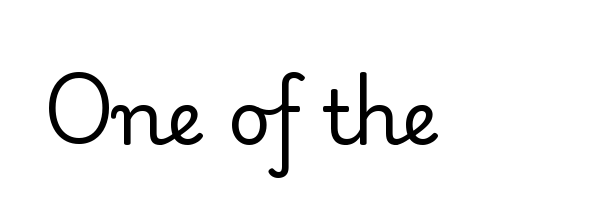
The image shows 75 px regular-weight serif type, upright; set normal letter spacing, not underlined; low stroke contrast and a small x-height.
